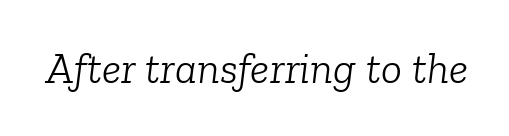
Words appear dense and cohesive because spacing is normal. This sample uses a serif face. These lines are rendered in a variable-pitch font. Beneath every word, the page is bare.
